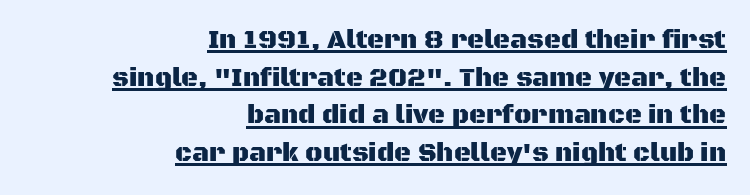
{"italic": "no", "underline": "yes", "align": "right", "line_spacing": "normal", "line_spacing_ratio": 1.45, "letter_spacing": "normal", "letter_spacing_em": 0.0, "glyph_px": 26}
